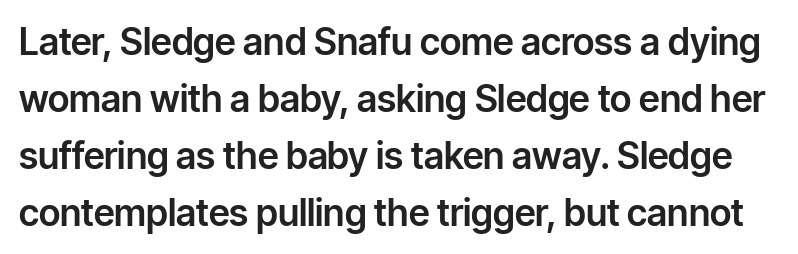
Q: Is the text italic (slanted)? A: No, it is upright.
Q: Is the typeface a serif or a sans-serif typeface? A: Sans-serif.
Q: Is the text underlined? A: No.
Q: Is the spacing between letters normal or unusually wide? A: Normal.
Q: Is the spacing between lines tight, normal or loose? A: Normal.
Q: Width (condensed, normal, or wide)? A: Normal.
Q: Stroke contrast? A: Low.
Q: x-height? A: Medium.
Q: Monospaced? A: No.
